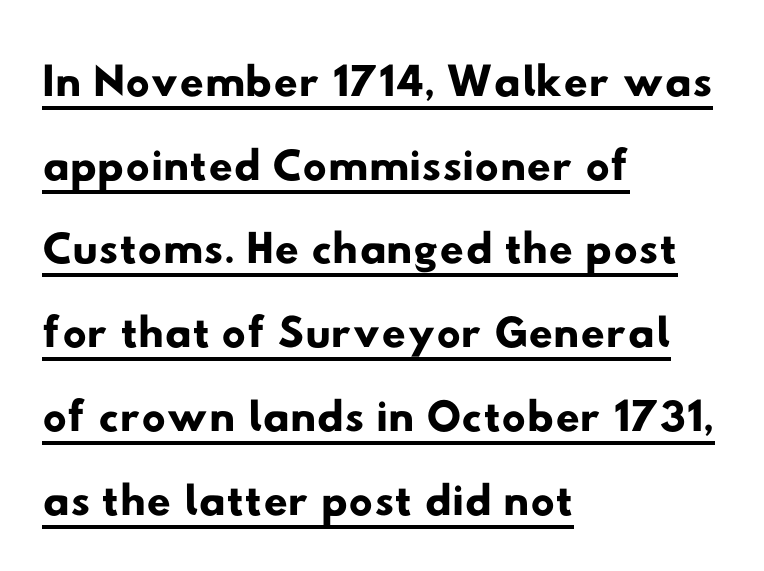
{"serif": "no", "width": "wide", "stroke_contrast": "low", "x_height": "small", "monospaced": "no", "underline": "yes", "align": "left", "line_spacing": "normal", "line_spacing_ratio": 1.25, "letter_spacing": "normal", "letter_spacing_em": 0.0, "glyph_px": 67}
